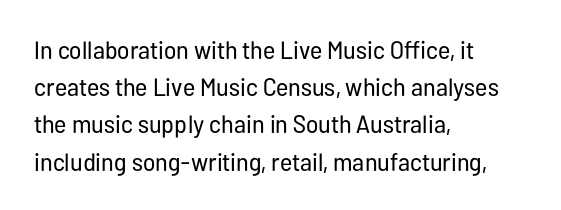
Q: Is the text bold? A: No.
Q: Is the text italic (slanted)? A: No, it is upright.
Q: Is the text underlined? A: No.
Q: How is the paragraph aligned? A: Left-aligned.
Q: Is the spacing between letters normal or unusually wide? A: Normal.
Q: Is the spacing between lines tight, normal or loose? A: Normal.
